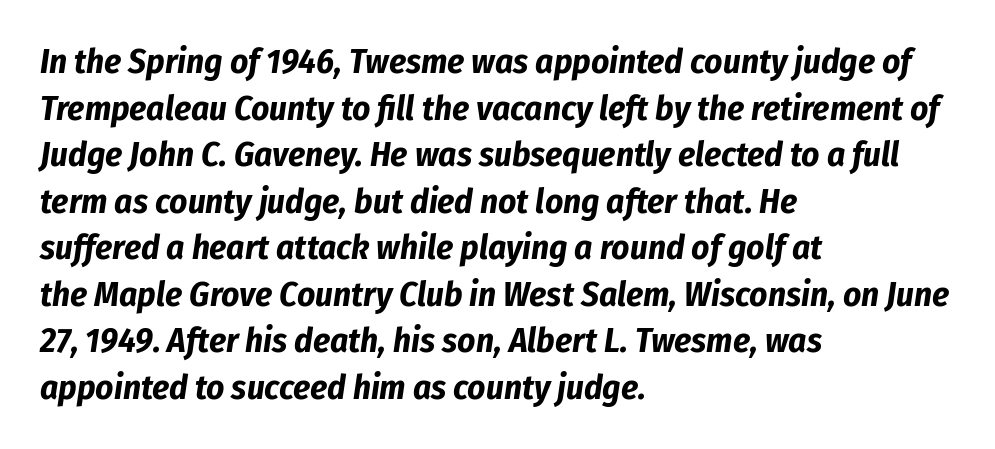
{"italic": "yes", "lean": "right", "slant_degrees": 8, "bold": "yes", "weight": "bold", "width": "condensed", "stroke_contrast": "low", "x_height": "medium", "monospaced": "no", "underline": "no", "align": "left", "line_spacing": "normal", "line_spacing_ratio": 1.33, "letter_spacing": "normal", "letter_spacing_em": 0.0, "glyph_px": 35}
